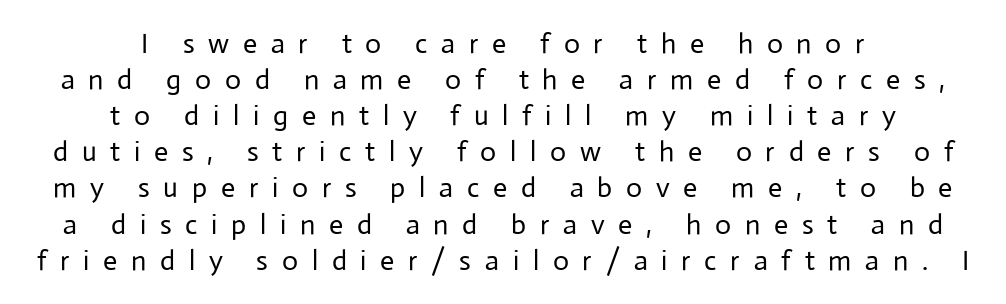
Q: Is the text bold? A: No.
Q: Is the text italic (slanted)? A: No, it is upright.
Q: Is the typeface a serif or a sans-serif typeface? A: Sans-serif.
Q: Is the text underlined? A: No.
Q: How is the paragraph aligned? A: Centered.
Q: Is the spacing between letters normal or unusually wide? A: Unusually wide.
Q: Is the spacing between lines tight, normal or loose? A: Normal.
Q: Width (condensed, normal, or wide)? A: Normal.
Q: Stroke contrast? A: Low.
Q: x-height? A: Medium.
Q: Monospaced? A: No.
